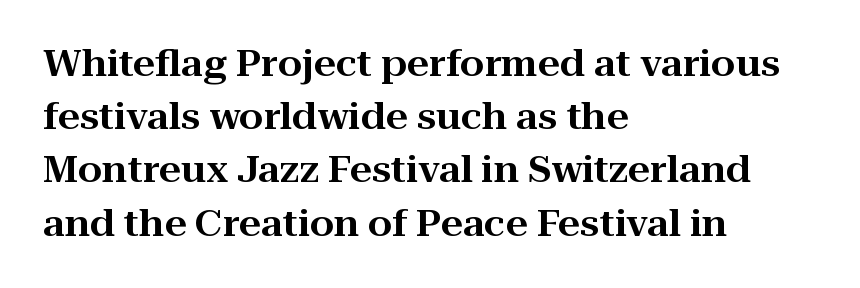
The image shows 35 px wide serif type, upright; set left-aligned, normal line spacing (1.52x), normal letter spacing, not underlined; high stroke contrast and a medium x-height.
